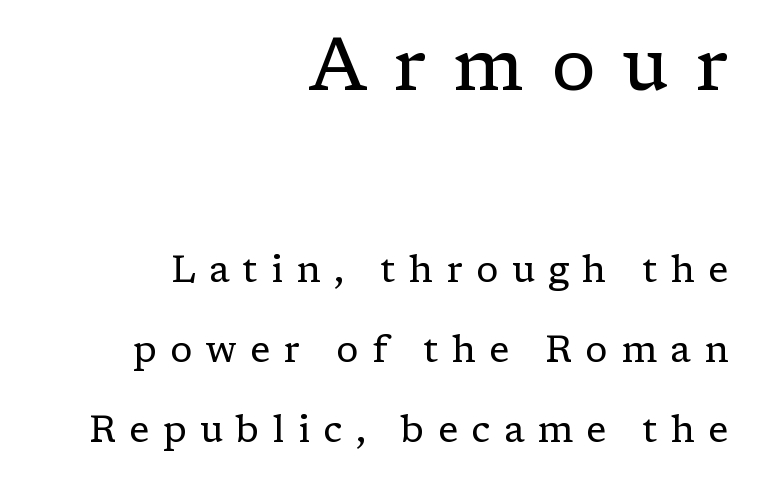
The image shows 74 px regular-weight serif type, upright; set right-aligned, loose line spacing (2.16x), unusually wide letter spacing (+0.36 em), not underlined; the first (top) block is 2.0x larger; low stroke contrast and a medium x-height.
